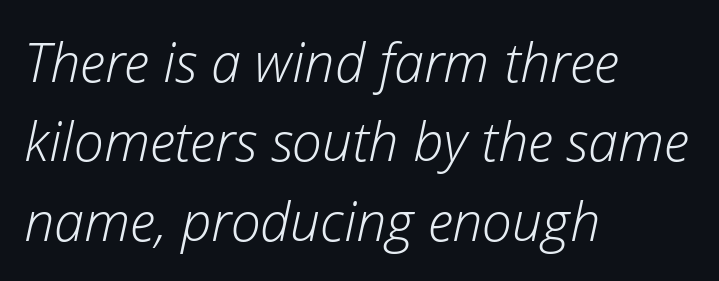
{"italic": "yes", "lean": "right", "slant_degrees": 12, "bold": "no", "weight": "light", "width": "normal", "stroke_contrast": "low", "x_height": "medium", "monospaced": "no", "underline": "no", "align": "left", "line_spacing": "normal", "line_spacing_ratio": 1.47, "letter_spacing": "normal", "letter_spacing_em": 0.0, "glyph_px": 54}
